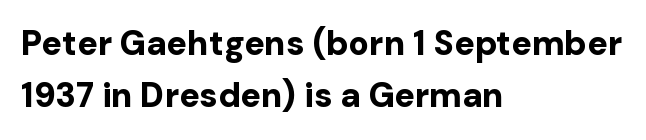
Reading down the column, the eye jumps a familiar distance to each next line. Looks like regular typesetting: each glyph gets only the width it needs. Characters remain perfectly vertical along every line. Every letter is thick-stroked: bold, no question.
